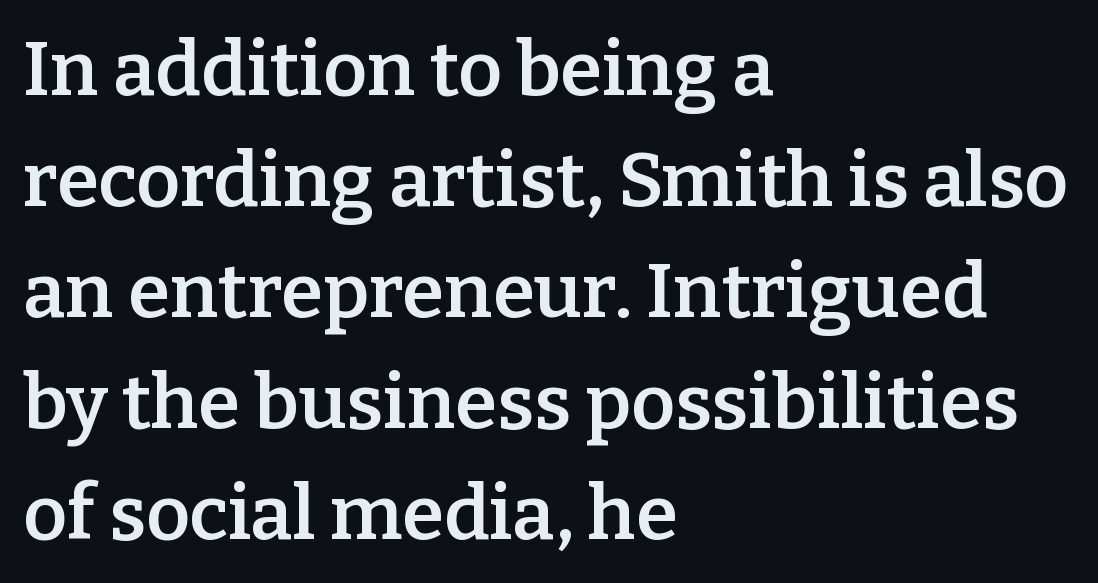
Q: Is the text bold? A: Semi-bold.
Q: Is the text italic (slanted)? A: No, it is upright.
Q: Is the typeface a serif or a sans-serif typeface? A: Serif.
Q: Is the text underlined? A: No.
Q: How is the paragraph aligned? A: Left-aligned.
Q: Is the spacing between letters normal or unusually wide? A: Normal.
Q: Is the spacing between lines tight, normal or loose? A: Normal.
Q: Width (condensed, normal, or wide)? A: Normal.
Q: Stroke contrast? A: Low.
Q: x-height? A: Medium.
Q: Monospaced? A: No.
